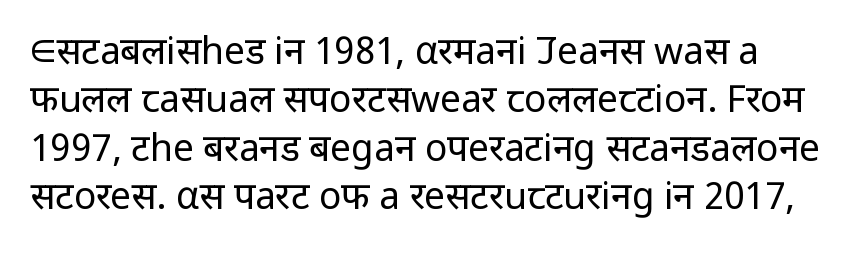
Does the type have serifs? No, each stem ends abruptly. The specimen omits any rule beneath the text block's lines. The letters sit at their default tracking, neither squeezed nor spread. Notice how descenders clear the ascenders below comfortably — that's standard leading. A quiet, ordinary-to-light weight characterises the typeface.
